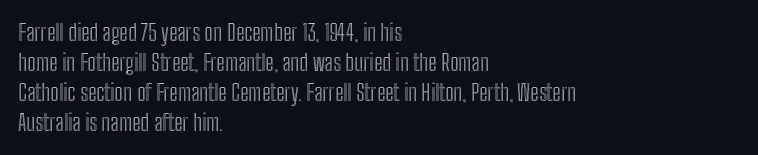
Q: Is the text italic (slanted)? A: No, it is upright.
Q: Is the text underlined? A: No.
Q: How is the paragraph aligned? A: Left-aligned.
Q: Is the spacing between letters normal or unusually wide? A: Normal.
Q: Is the spacing between lines tight, normal or loose? A: Normal.
